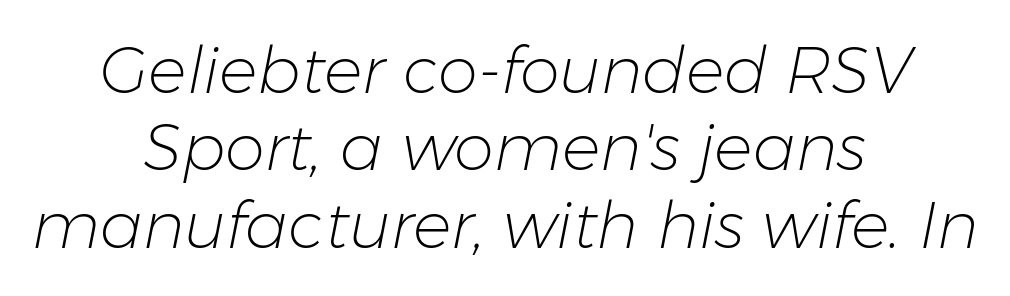
Q: Is the text bold? A: No.
Q: Is the text italic (slanted)? A: Yes, it leans right by about 11 degrees.
Q: Is the text underlined? A: No.
Q: How is the paragraph aligned? A: Centered.
Q: Is the spacing between letters normal or unusually wide? A: Normal.
Q: Width (condensed, normal, or wide)? A: Normal.
Q: Stroke contrast? A: Low.
Q: x-height? A: Medium.
Q: Monospaced? A: No.
